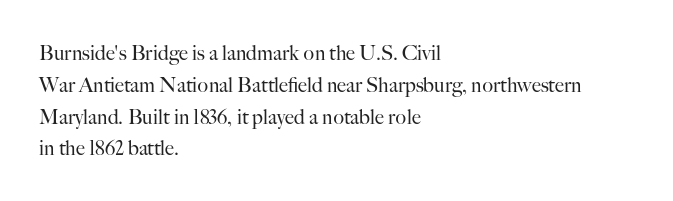
This is not heavy type; no bold has been used. Tracking here is standard; glyphs follow each other at the usual distance. Horizontal bands of white between lines are of average thickness. Underlining? Definitely not there. A student would call this left alignment; a typographer would say flush left, rag right.
